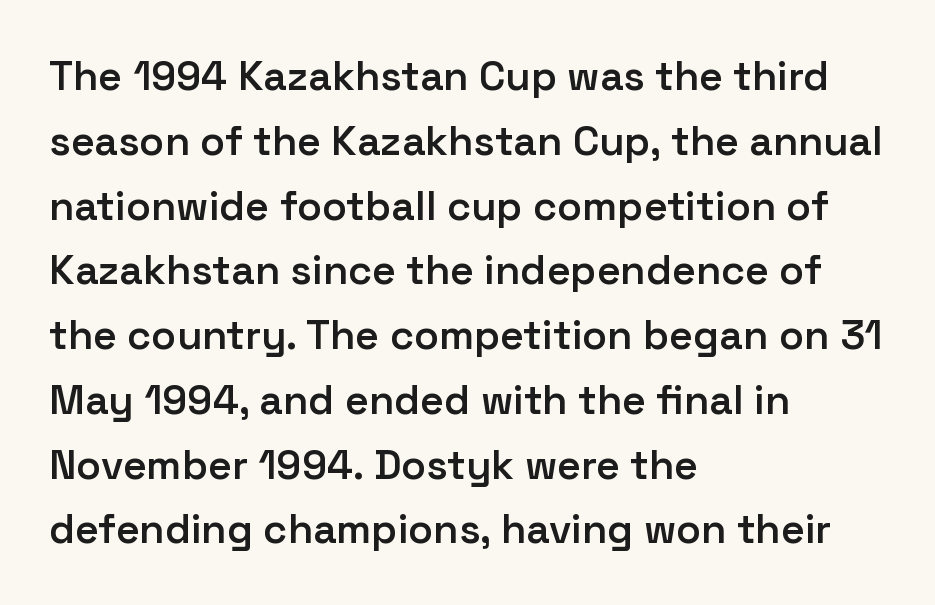
Q: Is the text bold? A: Semi-bold.
Q: Is the text italic (slanted)? A: No, it is upright.
Q: Is the typeface a serif or a sans-serif typeface? A: Sans-serif.
Q: Is the text underlined? A: No.
Q: How is the paragraph aligned? A: Left-aligned.
Q: Is the spacing between letters normal or unusually wide? A: Normal.
Q: Is the spacing between lines tight, normal or loose? A: Normal.
Q: Width (condensed, normal, or wide)? A: Normal.
Q: Stroke contrast? A: Low.
Q: x-height? A: Medium.
Q: Monospaced? A: No.
